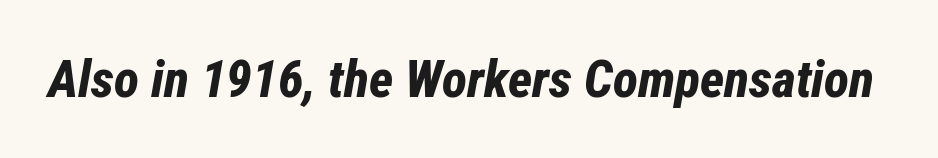
The image shows 52 px bold, condensed type, italic (leaning right); set normal letter spacing, not underlined; low stroke contrast and a medium x-height.
